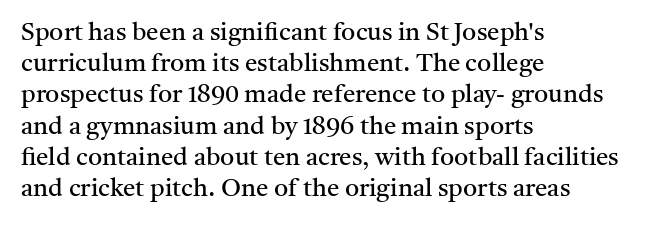
The image shows 25 px text type, upright; set left-aligned, normal line spacing (1.25x), normal letter spacing, not underlined.
